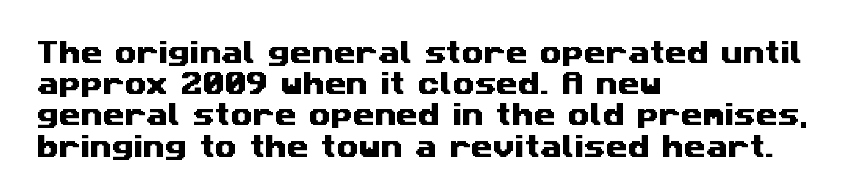
The image shows 25 px text type; set left-aligned, normal line spacing (1.25x), normal letter spacing, not underlined.
